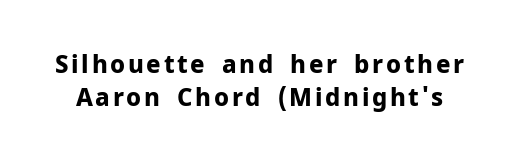
Q: Is the text bold? A: Yes.
Q: Is the text italic (slanted)? A: No, it is upright.
Q: Is the text underlined? A: No.
Q: Is the spacing between lines tight, normal or loose? A: Normal.
